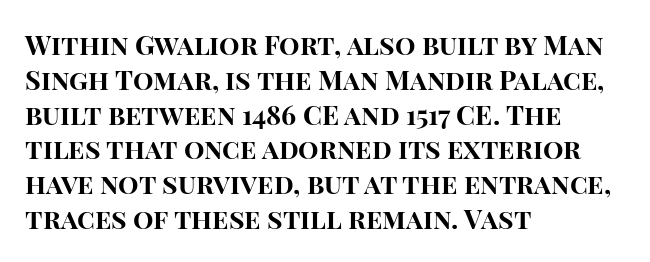
{"italic": "no", "bold": "yes", "underline": "no", "align": "left", "line_spacing": "normal", "line_spacing_ratio": 1.29, "letter_spacing": "normal", "letter_spacing_em": 0.0, "glyph_px": 27}
